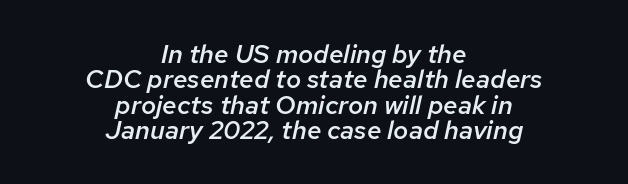
The image shows 26 px text type, italic (leaning right); set centered, tight line spacing (0.98x), normal letter spacing, not underlined.
